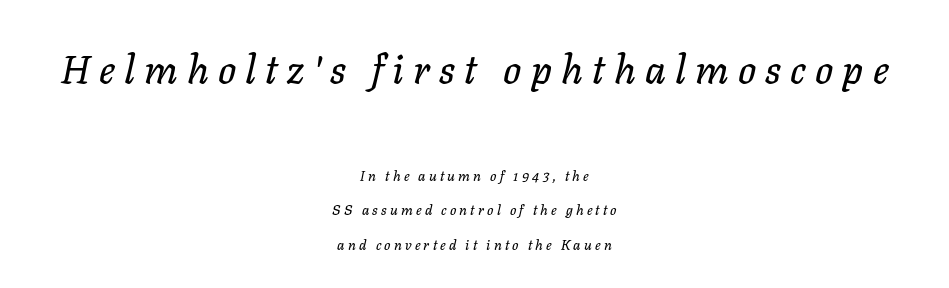
Q: Is the text italic (slanted)? A: Yes, it leans right by about 11 degrees.
Q: Is the text underlined? A: No.
Q: How is the paragraph aligned? A: Centered.
Q: Is the spacing between letters normal or unusually wide? A: Unusually wide.
Q: Is the spacing between lines tight, normal or loose? A: Loose.
Q: Which block of text is set in a larger size, the first (top) or the second (bottom)? A: The first (top) one.
Q: Width (condensed, normal, or wide)? A: Normal.
Q: Stroke contrast? A: Low.
Q: x-height? A: Medium.
Q: Monospaced? A: No.
